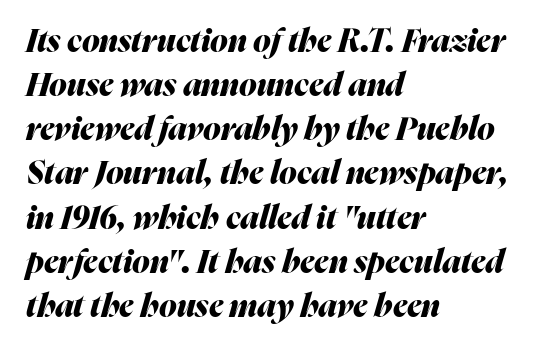
Successive baselines arrive at the customary interval. Strong, thick strokes mark this as bold type. Lines of text with bare space underneath. The passage is arranged the way most books set body copy — flush left.
